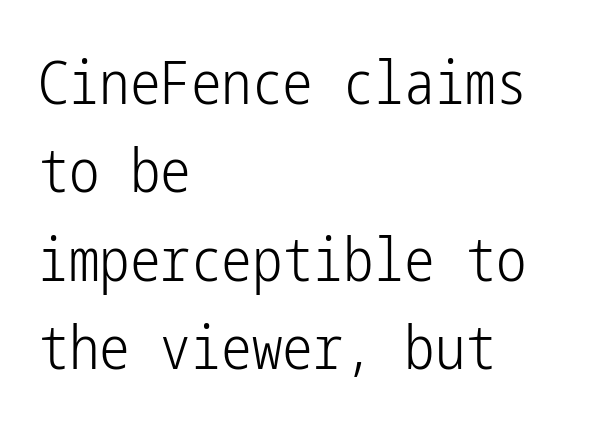
{"serif": "no", "italic": "no", "bold": "no", "weight": "light", "width": "condensed", "stroke_contrast": "low", "x_height": "medium", "underline": "no", "align": "left", "line_spacing": "normal", "line_spacing_ratio": 1.45, "letter_spacing": "normal", "letter_spacing_em": 0.0, "glyph_px": 61}
